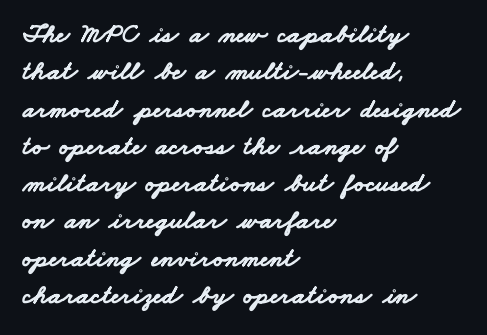
The image shows 27 px bold type; set left-aligned, normal line spacing (1.38x), normal letter spacing, not underlined.
